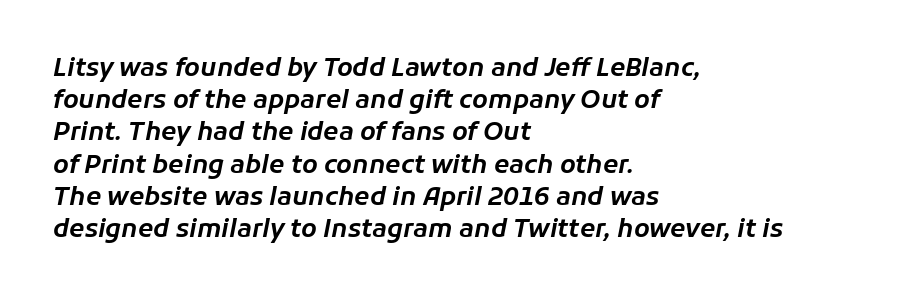
Q: Is the text italic (slanted)? A: Yes, it leans right by about 11 degrees.
Q: Is the text underlined? A: No.
Q: How is the paragraph aligned? A: Left-aligned.
Q: Is the spacing between letters normal or unusually wide? A: Normal.
Q: Is the spacing between lines tight, normal or loose? A: Normal.
